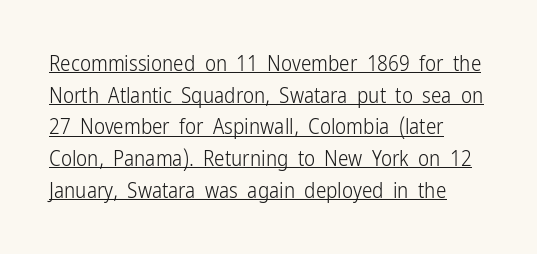
The weight tops out at a normal text grade. Which margin do the lines hug? The left one — the right edge is uneven. Looks like someone drew a line under every word here. This sample uses plain, unmodified letter spacing. This is roman type, the default non-slanted kind.
